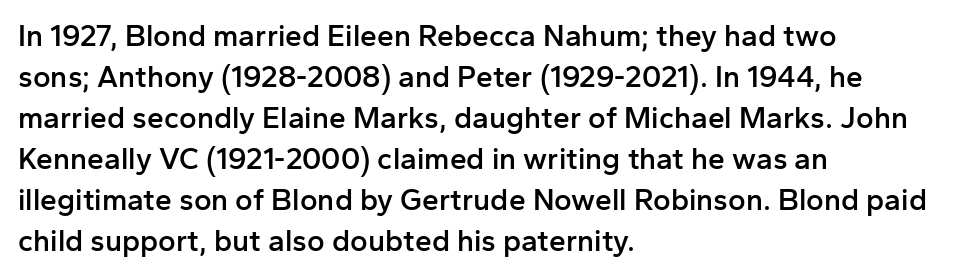
{"serif": "no", "italic": "no", "bold": "semi", "weight": "semibold", "width": "normal", "stroke_contrast": "low", "x_height": "medium", "monospaced": "no", "underline": "no", "align": "left", "line_spacing": "normal", "line_spacing_ratio": 1.37, "letter_spacing": "normal", "letter_spacing_em": 0.0, "glyph_px": 30}
